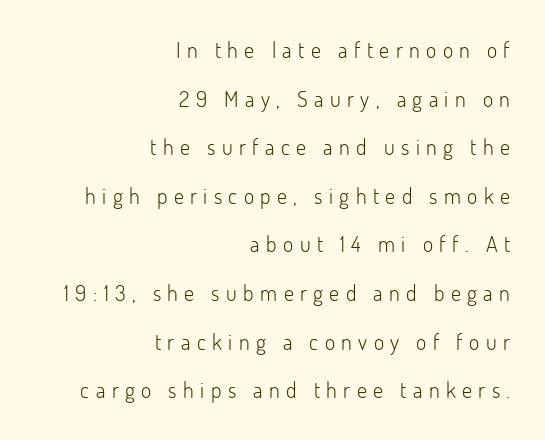
{"italic": "no", "bold": "no", "underline": "no", "align": "right", "line_spacing": "loose", "line_spacing_ratio": 2.21, "letter_spacing": "wide", "letter_spacing_em": 0.29, "glyph_px": 22}
